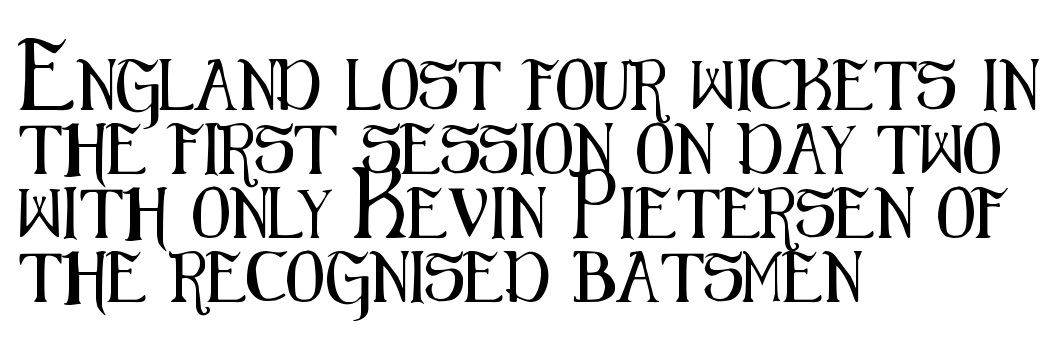
Casual observation: everything's shoved over to the left. The letters sit at their default tracking, neither squeezed nor spread. The rendering uses natural spacing where letterforms have individual widths. Normally led — the rows are evenly, conventionally spaced.
